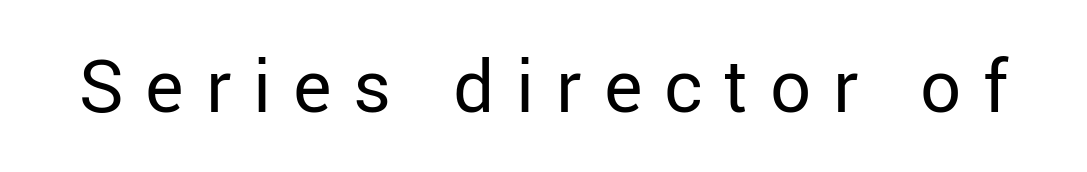
The typeface has the unassuming heft of standard copy or less. These lines were composed using upright roman letters. Loose tracking; the words dissolve into strings of separated letters. Examine the stroke ends and you'll find no serifs.
